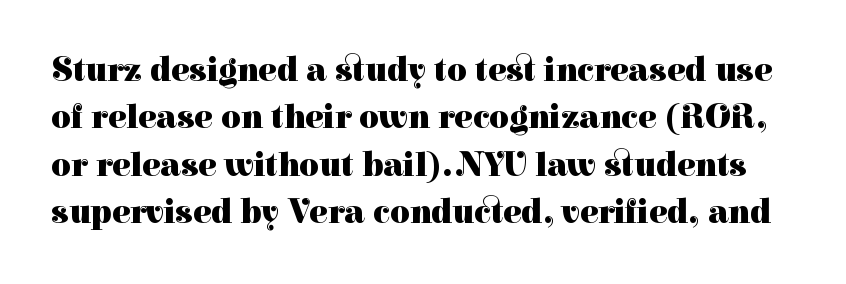
{"serif": "yes", "italic": "no", "bold": "yes", "weight": "heavy", "width": "normal", "stroke_contrast": "high", "x_height": "medium", "monospaced": "no", "underline": "no", "line_spacing": "normal", "line_spacing_ratio": 1.39, "letter_spacing": "normal", "letter_spacing_em": 0.0, "glyph_px": 34}
